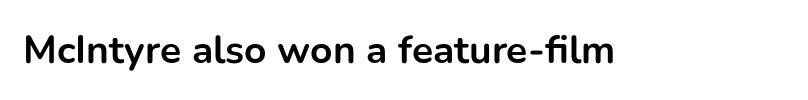
The image shows 39 px bold sans-serif type, upright; set normal letter spacing, not underlined; low stroke contrast and a medium x-height.
